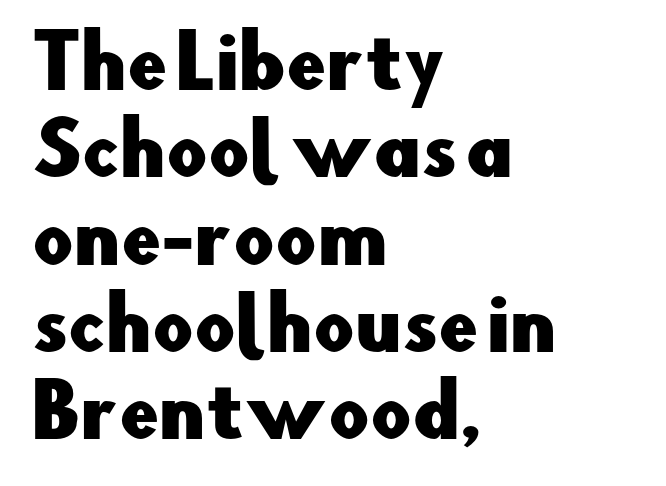
Do the characters align in a grid? No, the font is proportional. Is the block centered? No — it sits flush against the left margin. Here the glyphs are tracked normally, forming tight word shapes. Vertical strokes here are truly vertical. The characters display no serif detailing; their extremities are plain. A clean baseline with only descenders dipping below it.
